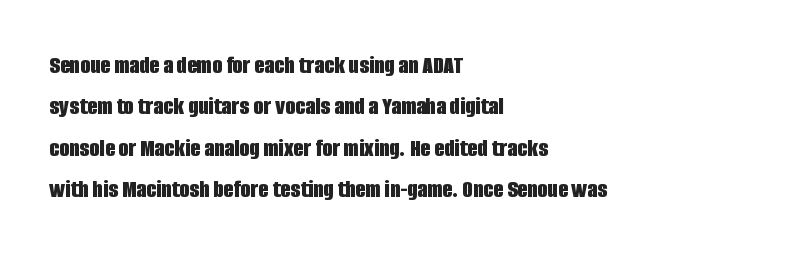
Descenders are the only things crossing below the line. Honestly, the row spacing looks completely unremarkable. The font is running at its bold setting. Inter-character spacing is left at the font's built-in metrics. Vertical strokes here are truly vertical.
